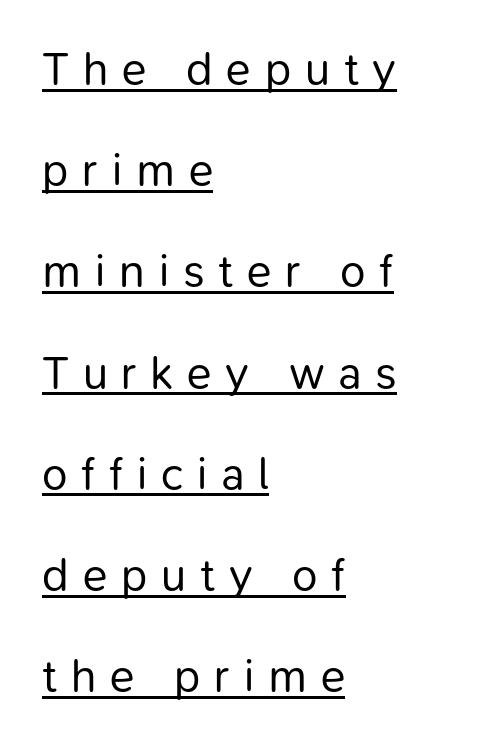
Q: Is the text bold? A: No.
Q: Is the text italic (slanted)? A: No, it is upright.
Q: Is the typeface a serif or a sans-serif typeface? A: Sans-serif.
Q: Is the text underlined? A: Yes.
Q: How is the paragraph aligned? A: Left-aligned.
Q: Is the spacing between letters normal or unusually wide? A: Unusually wide.
Q: Is the spacing between lines tight, normal or loose? A: Loose.
Q: Width (condensed, normal, or wide)? A: Normal.
Q: Stroke contrast? A: Low.
Q: x-height? A: Medium.
Q: Monospaced? A: No.
